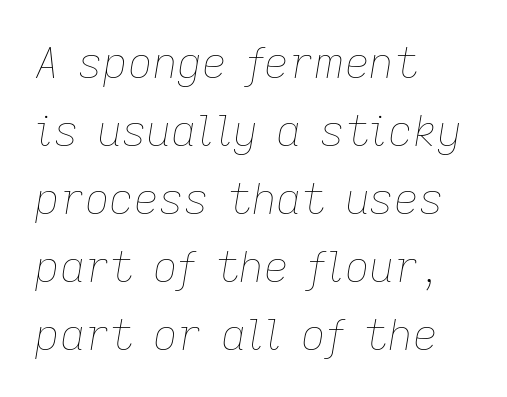
Character widths vary here, with narrow letters taking less room than wide ones. Slant detected: the letters are inclined. The line texture is even and compact thanks to regular tracking. The passage shown stacks its lines at a standard gap. On a weight scale, this lands at 450 or below. Check the space under the baseline: it is left empty.
